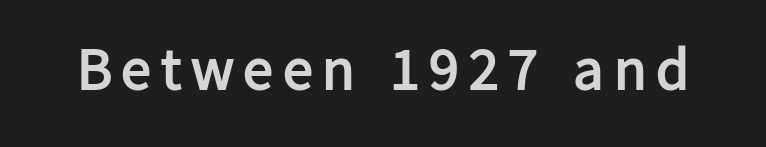
The image shows 60 px semibold sans-serif type, upright; set not underlined; low stroke contrast and a medium x-height.
